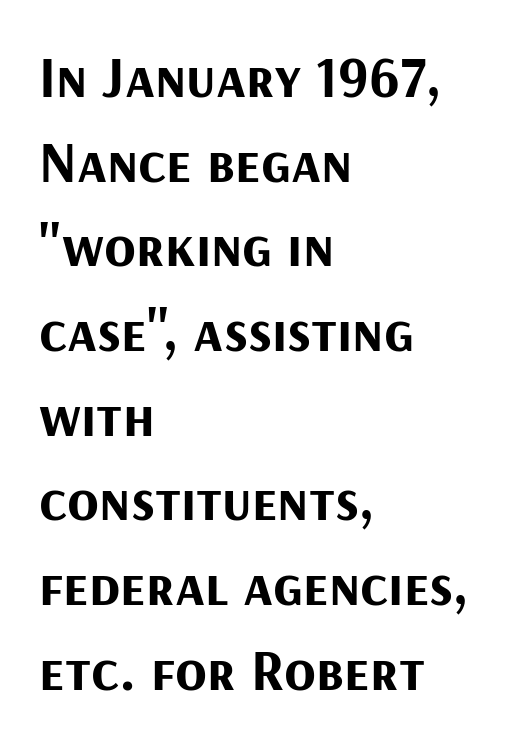
The image shows 58 px bold sans-serif type, upright; set left-aligned, normal line spacing (1.46x), normal letter spacing, not underlined; medium stroke contrast and a medium x-height.
